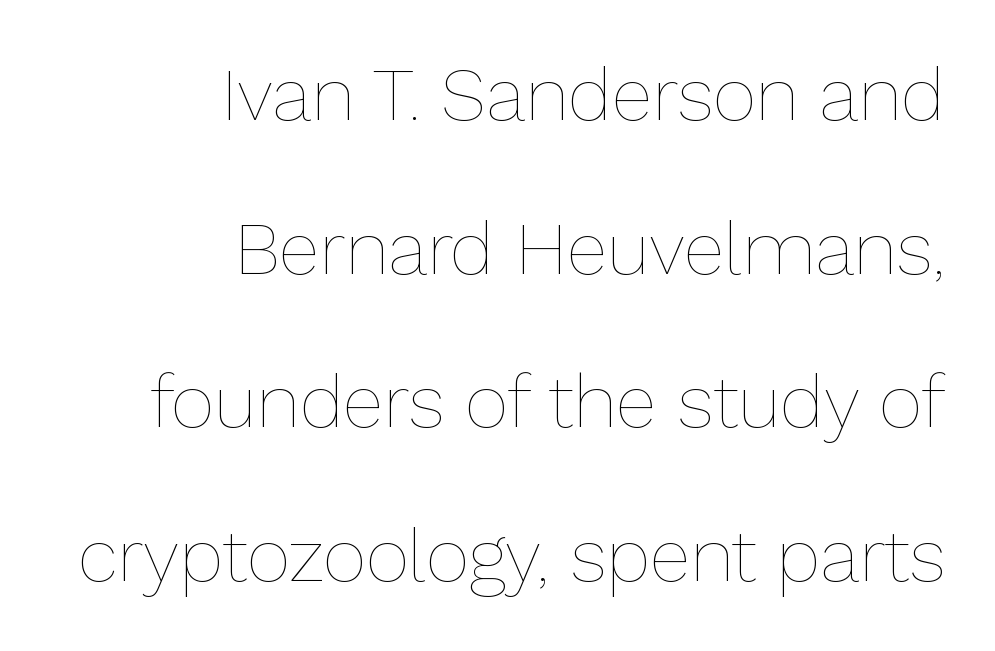
Q: Is the text bold? A: No.
Q: Is the text italic (slanted)? A: No, it is upright.
Q: Is the text underlined? A: No.
Q: How is the paragraph aligned? A: Right-aligned.
Q: Is the spacing between letters normal or unusually wide? A: Normal.
Q: Is the spacing between lines tight, normal or loose? A: Loose.
Q: Width (condensed, normal, or wide)? A: Normal.
Q: Stroke contrast? A: Low.
Q: x-height? A: Medium.
Q: Monospaced? A: No.
